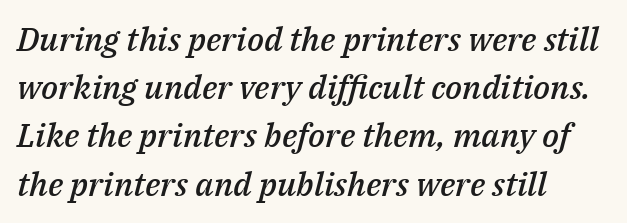
Q: Is the text bold? A: Semi-bold.
Q: Is the text italic (slanted)? A: Yes, it leans right by about 14 degrees.
Q: Is the text underlined? A: No.
Q: How is the paragraph aligned? A: Left-aligned.
Q: Is the spacing between letters normal or unusually wide? A: Normal.
Q: Is the spacing between lines tight, normal or loose? A: Normal.
Q: Width (condensed, normal, or wide)? A: Normal.
Q: Stroke contrast? A: Medium.
Q: x-height? A: Medium.
Q: Monospaced? A: No.
